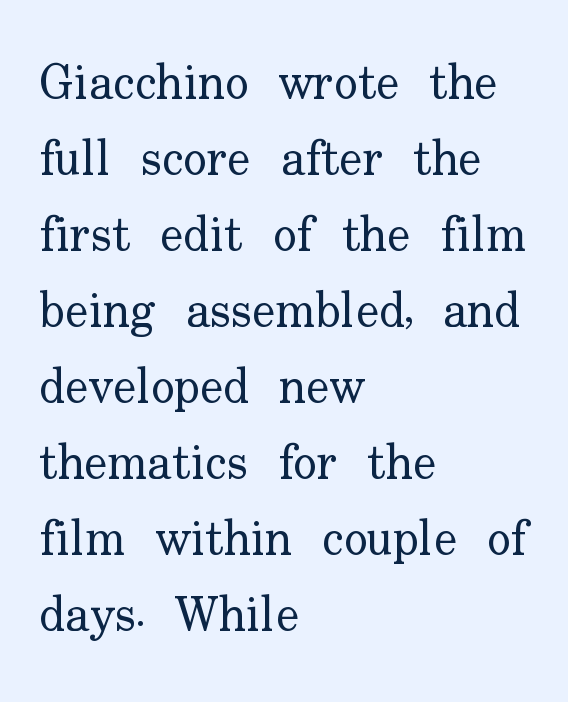
The image shows 49 px regular-weight serif type, upright; set left-aligned, normal line spacing (1.55x), normal letter spacing, not underlined; low stroke contrast and a small x-height.
